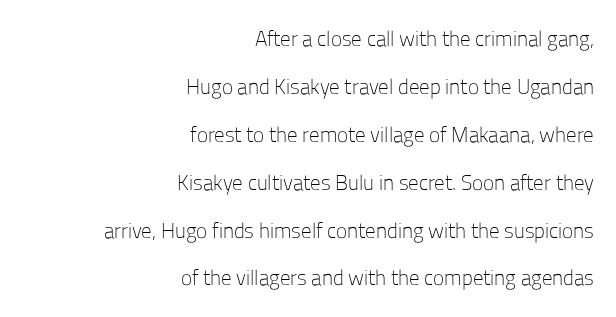
{"italic": "no", "bold": "no", "underline": "no", "align": "right", "line_spacing": "loose", "line_spacing_ratio": 2.28, "letter_spacing": "normal", "letter_spacing_em": 0.0, "glyph_px": 21}
